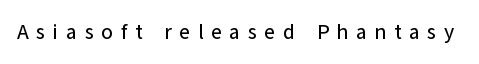
Q: Is the text italic (slanted)? A: No, it is upright.
Q: Is the text underlined? A: No.
Q: Is the spacing between letters normal or unusually wide? A: Unusually wide.
